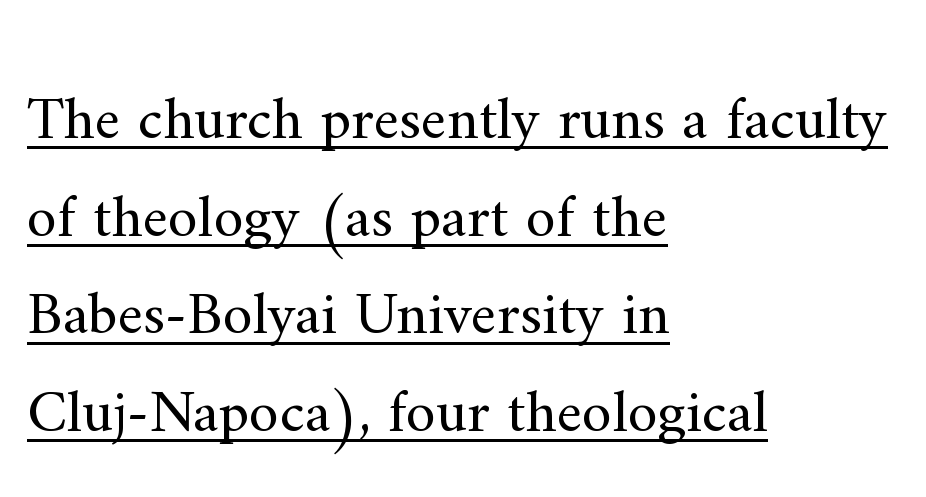
{"serif": "yes", "italic": "no", "bold": "no", "weight": "regular", "width": "normal", "stroke_contrast": "medium", "x_height": "small", "monospaced": "no", "underline": "yes", "align": "left", "line_spacing": "normal", "line_spacing_ratio": 1.6, "letter_spacing": "normal", "letter_spacing_em": 0.0, "glyph_px": 61}
